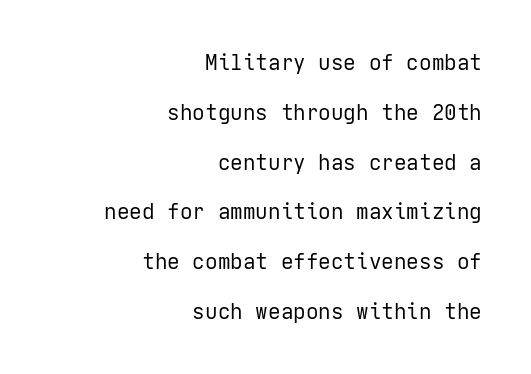
Italic? Not at all — the glyphs are vertical. The type is set solid horizontally, with unmodified tracking. The cut favours lightness, reaching ordinary text weight at its darkest. Regarding leading, the lines here are spaced well apart. Only glyphs here, with clear space below each row. Does the copy run flush right? Yes — the right margin is perfectly even.
